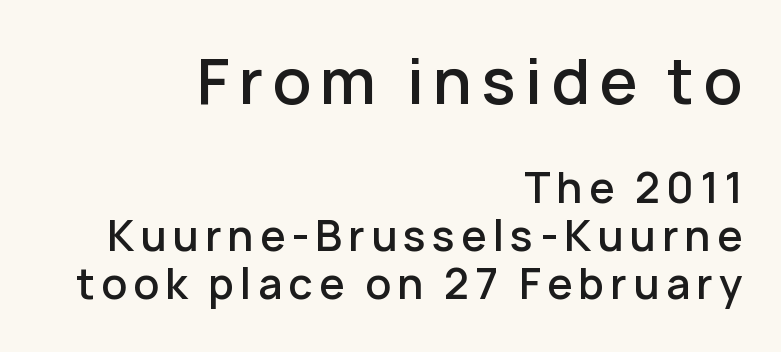
Q: Is the text bold? A: Semi-bold.
Q: Is the text italic (slanted)? A: No, it is upright.
Q: Is the typeface a serif or a sans-serif typeface? A: Sans-serif.
Q: Is the text underlined? A: No.
Q: How is the paragraph aligned? A: Right-aligned.
Q: Which block of text is set in a larger size, the first (top) or the second (bottom)? A: The first (top) one.
Q: Width (condensed, normal, or wide)? A: Normal.
Q: Stroke contrast? A: Low.
Q: x-height? A: Medium.
Q: Monospaced? A: No.
